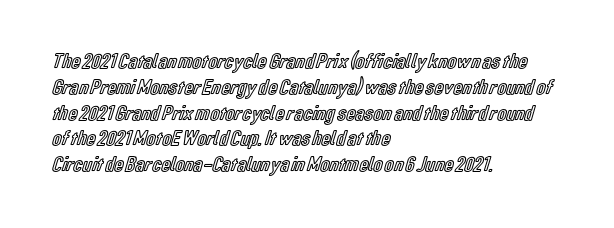
{"underline": "no", "align": "left", "line_spacing_ratio": 1.23, "letter_spacing": "normal", "letter_spacing_em": 0.0, "glyph_px": 21}
